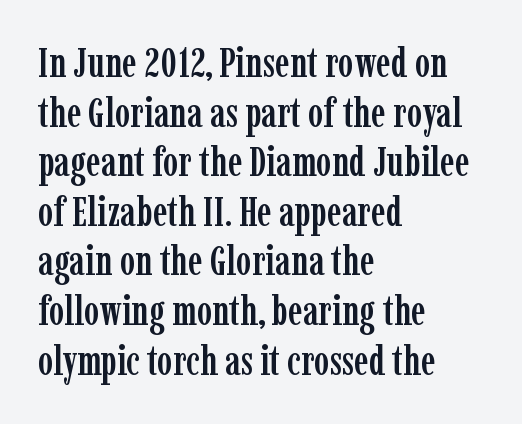
Q: Is the text italic (slanted)? A: No, it is upright.
Q: Is the typeface a serif or a sans-serif typeface? A: Serif.
Q: Is the text underlined? A: No.
Q: How is the paragraph aligned? A: Left-aligned.
Q: Is the spacing between letters normal or unusually wide? A: Normal.
Q: Width (condensed, normal, or wide)? A: Condensed.
Q: Stroke contrast? A: Low.
Q: x-height? A: Medium.
Q: Monospaced? A: No.
